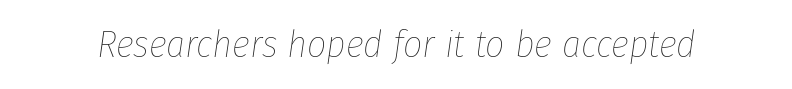
Q: Is the text bold? A: No.
Q: Is the text italic (slanted)? A: Yes, it leans right by about 8 degrees.
Q: Is the text underlined? A: No.
Q: Is the spacing between letters normal or unusually wide? A: Normal.
Q: Width (condensed, normal, or wide)? A: Condensed.
Q: Stroke contrast? A: Low.
Q: x-height? A: Medium.
Q: Monospaced? A: No.
